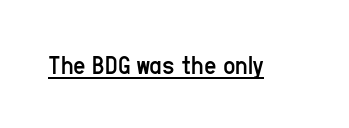
Q: Is the text bold? A: No.
Q: Is the text italic (slanted)? A: No, it is upright.
Q: Is the text underlined? A: Yes.
Q: Is the spacing between letters normal or unusually wide? A: Normal.
